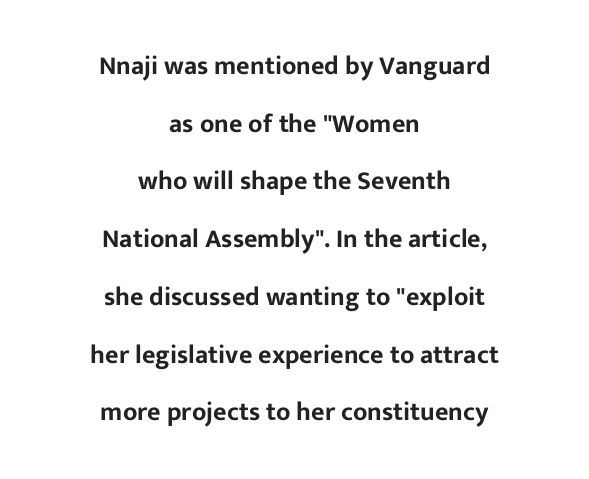
This is roman type, the default non-slanted kind. The leading is generous, giving the passage an open texture. The typesetter chose a symmetrical, centered arrangement here. The string is rendered with underlining switched off. Honestly, the letter spacing is just normal — you wouldn't notice it.
